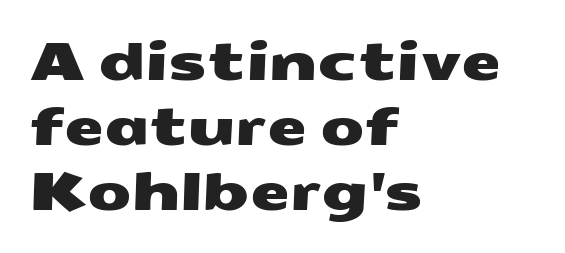
The designer left line spacing at the default. The letters carry no serifs — their stems end cleanly without finishing strokes. The text block is weighted toward the left margin, trailing off unevenly rightward. Underlining? Definitely not there. Looks like regular typesetting: each glyph gets only the width it needs.
